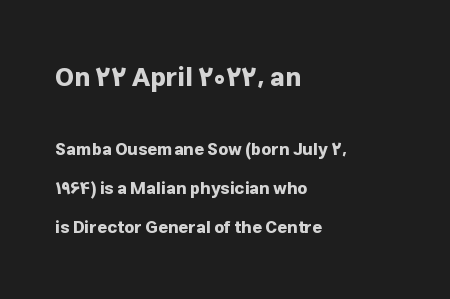
{"italic": "no", "bold": "yes", "underline": "no", "align": "left", "line_spacing": "loose", "line_spacing_ratio": 2.29, "letter_spacing": "normal", "letter_spacing_em": 0.0, "larger_block": "first", "size_ratio": 1.53, "glyph_px": 26}
